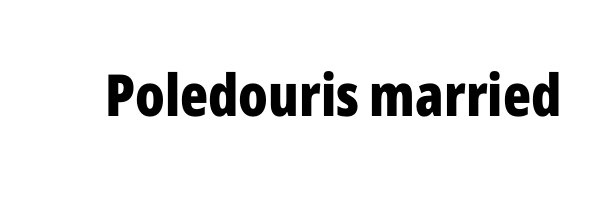
Plain, unruled lines of type. On the weight axis this lands at bold, roughly 700. Tracking value appears to be zero — textbook default spacing. Rendered with straight, roman letterforms. These lines are composed in type without serifs.
